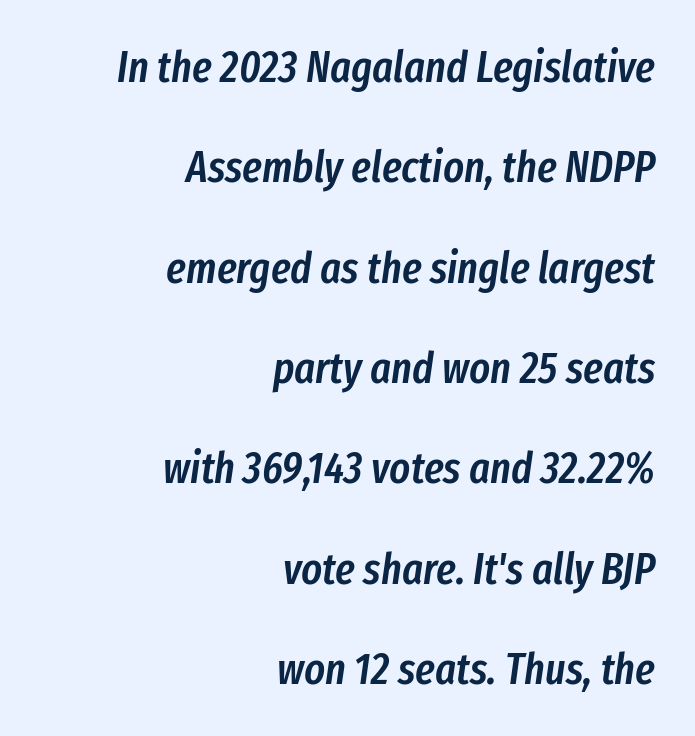
Q: Is the text bold? A: Semi-bold.
Q: Is the text italic (slanted)? A: Yes, it leans right by about 8 degrees.
Q: Is the text underlined? A: No.
Q: How is the paragraph aligned? A: Right-aligned.
Q: Is the spacing between letters normal or unusually wide? A: Normal.
Q: Is the spacing between lines tight, normal or loose? A: Loose.
Q: Width (condensed, normal, or wide)? A: Condensed.
Q: Stroke contrast? A: Low.
Q: x-height? A: Medium.
Q: Monospaced? A: No.
